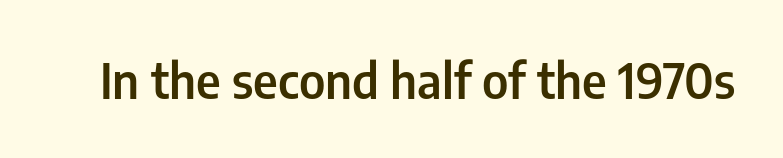
Anything drawn beneath the words? Only blank space. The face used here is proportionally spaced, like ordinary book or web type. The type is set solid horizontally, with unmodified tracking. Stroke thickness is moderately raised; the sample reads as semibold. Ascenders rise straight up at ninety degrees.
